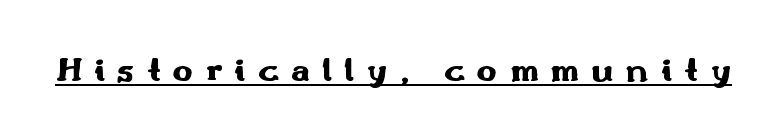
Nothing sits at the stroke ends, so this counts as sans-serif. Does extra space separate the letters? Yes, quite a lot of it. Vertical strokes here are truly vertical. This sample carries an underscore along the baseline area. Strokes here are thick enough to call this a true bold. Here the designer chose a conventional face with non-uniform glyph widths.
